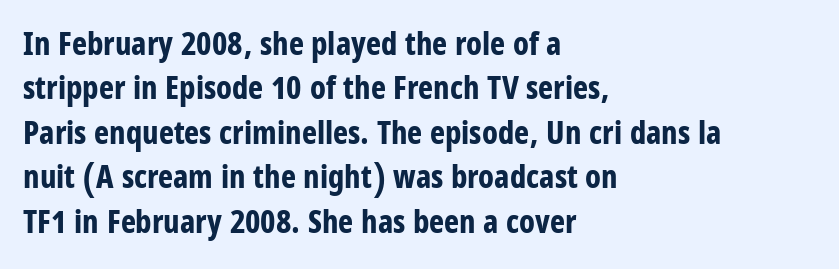
Q: Is the text bold? A: Yes.
Q: Is the text italic (slanted)? A: No, it is upright.
Q: Is the typeface a serif or a sans-serif typeface? A: Sans-serif.
Q: Is the text underlined? A: No.
Q: How is the paragraph aligned? A: Left-aligned.
Q: Is the spacing between letters normal or unusually wide? A: Normal.
Q: Is the spacing between lines tight, normal or loose? A: Normal.
Q: Width (condensed, normal, or wide)? A: Condensed.
Q: Stroke contrast? A: Low.
Q: x-height? A: Large.
Q: Monospaced? A: No.
